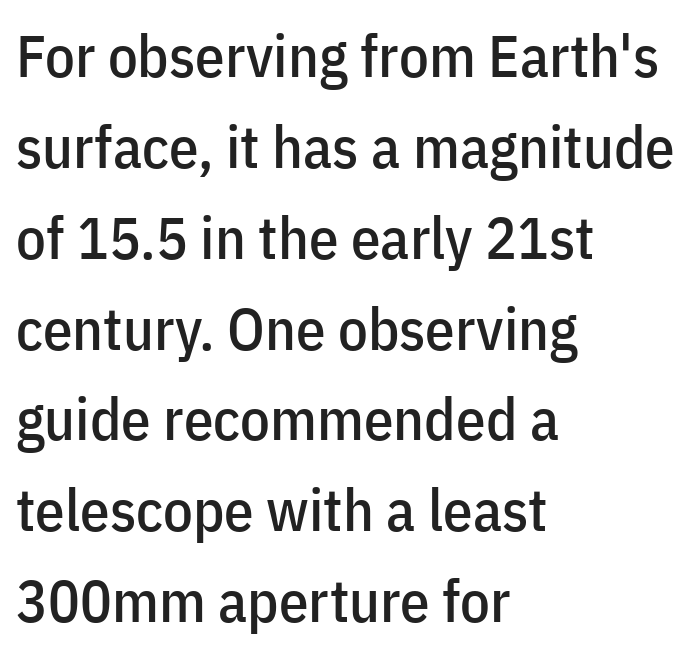
Q: Is the text italic (slanted)? A: No, it is upright.
Q: Is the typeface a serif or a sans-serif typeface? A: Sans-serif.
Q: Is the text underlined? A: No.
Q: How is the paragraph aligned? A: Left-aligned.
Q: Is the spacing between letters normal or unusually wide? A: Normal.
Q: Is the spacing between lines tight, normal or loose? A: Normal.
Q: Width (condensed, normal, or wide)? A: Condensed.
Q: Stroke contrast? A: Low.
Q: x-height? A: Medium.
Q: Monospaced? A: No.
